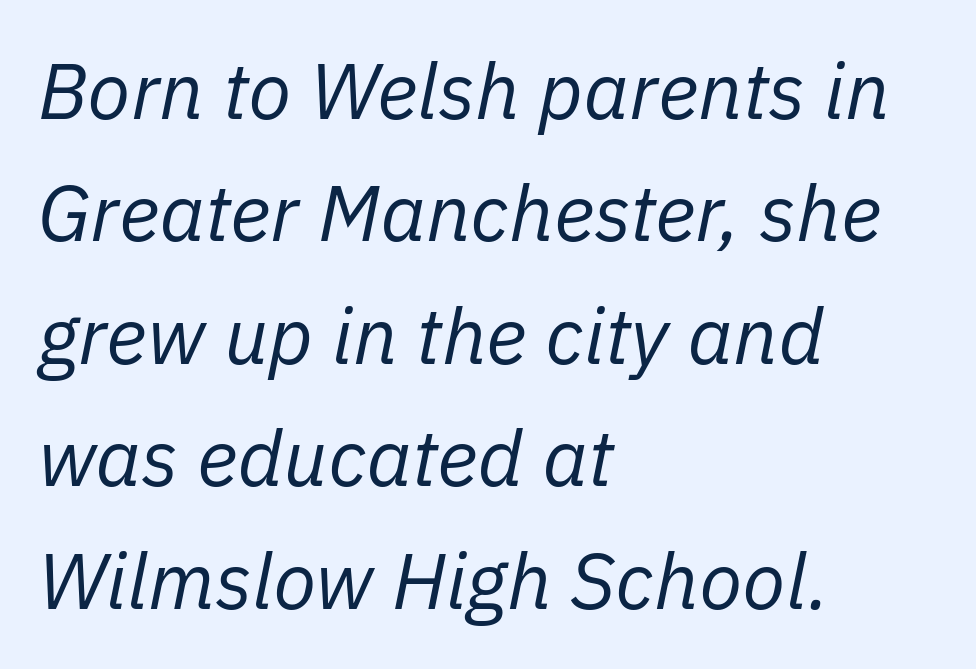
The lettering tilts uniformly, giving the passage an italic look. The paragraph has a hard left edge and a soft right edge. Regarding leading, the lines here are spaced in the standard way. Glance below the letters and you will spot only blank space. This sample has the flowing, uneven cadence of proportional lettering.
